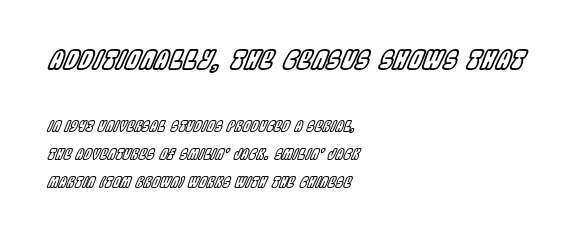
The image shows 26 px text type, italic (leaning right); set left-aligned, loose line spacing (2.01x), normal letter spacing, not underlined; the first (top) block is 1.86x larger.
